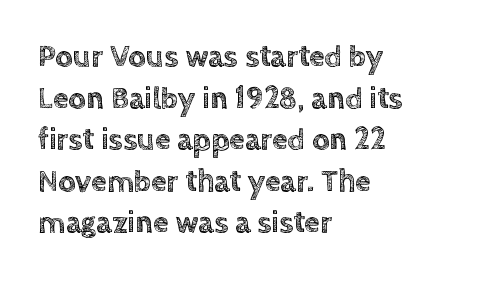
{"italic": "no", "width": "normal", "x_height": "large", "monospaced": "no", "underline": "no", "align": "left", "line_spacing": "normal", "line_spacing_ratio": 1.34, "letter_spacing": "normal", "letter_spacing_em": 0.0, "glyph_px": 31}
